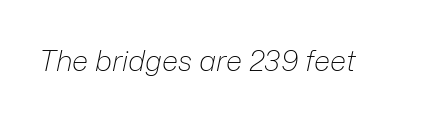
The face used here is proportionally spaced, like ordinary book or web type. Short note: letters normally spaced. A light-to-regular cut is what we see here. The face used here has a pronounced slope to its letters.
